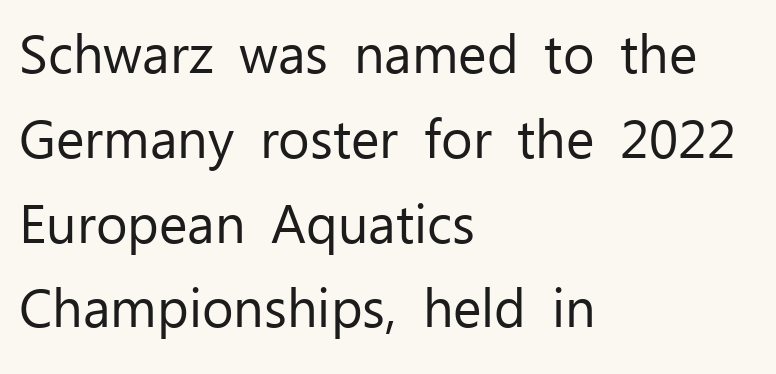
The characters are drawn with everyday or finer stroke widths. The glyphs in this specimen are sans serif. This sample uses an upright cut, with every glyph sitting square on the baseline. Character widths vary here, with narrow letters taking less room than wide ones.
